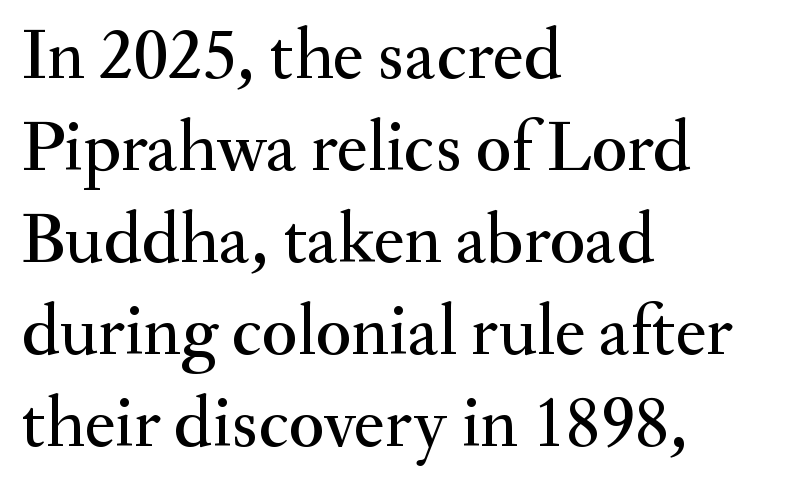
{"serif": "yes", "italic": "no", "width": "normal", "stroke_contrast": "medium", "x_height": "small", "monospaced": "no", "underline": "no", "align": "left", "line_spacing": "normal", "line_spacing_ratio": 1.26, "letter_spacing": "normal", "letter_spacing_em": 0.0, "glyph_px": 73}
